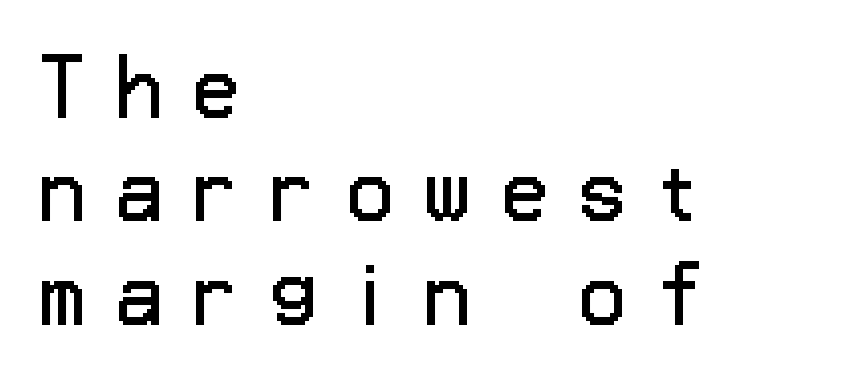
The face used here is rendered with a markedly widened letterfit. These lines stack with their left ends in a neat column. Rows of type keep a routine distance in the vertical direction. The zone under the glyphs is completely vacant.
